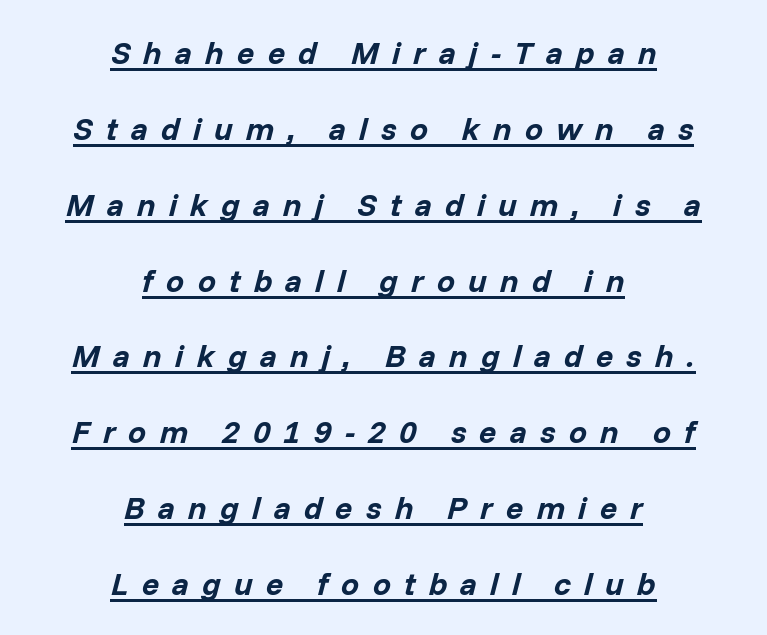
The image shows 32 px bold type, italic (leaning right); set centered, loose line spacing (2.37x), unusually wide letter spacing (+0.41 em), underlined; low stroke contrast and a medium x-height.
